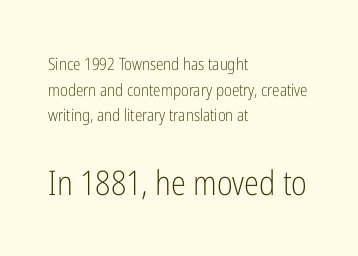
Unmarked baselines from the first word to the last. The block sitting lower on the canvas is the one with enlarged characters. Compared with a centered layout, this one pins lines to the left instead. Think of a printed novel: that variable character pitch is what you see here.
